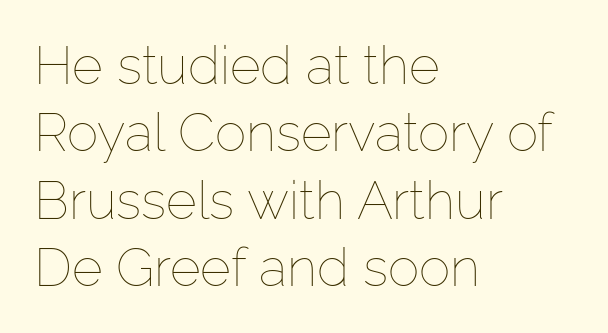
What's the leading like? Ordinary, nothing unusual. The characters are drawn with everyday or finer stroke widths. Glyph-to-glyph distance matches everyday printed text. Alignment: flush left. The glyphs are unaccompanied by any horizontal stroke below them.
